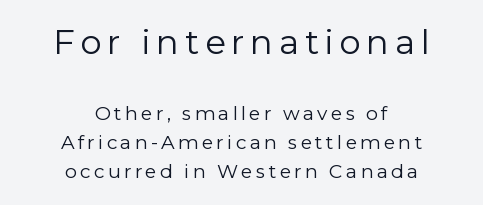
The image shows 34 px regular-weight sans-serif type, upright; set centered, normal line spacing (1.54x), not underlined; the first (top) block is 1.79x larger; low stroke contrast and a medium x-height.
